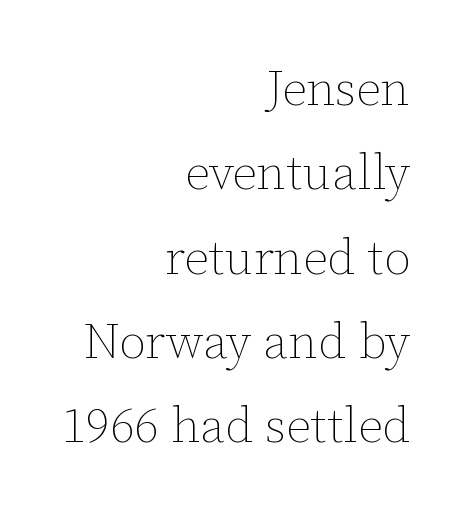
The image shows 49 px thin type, upright; set right-aligned, line spacing 1.72x, normal letter spacing, not underlined; low stroke contrast and a medium x-height.
